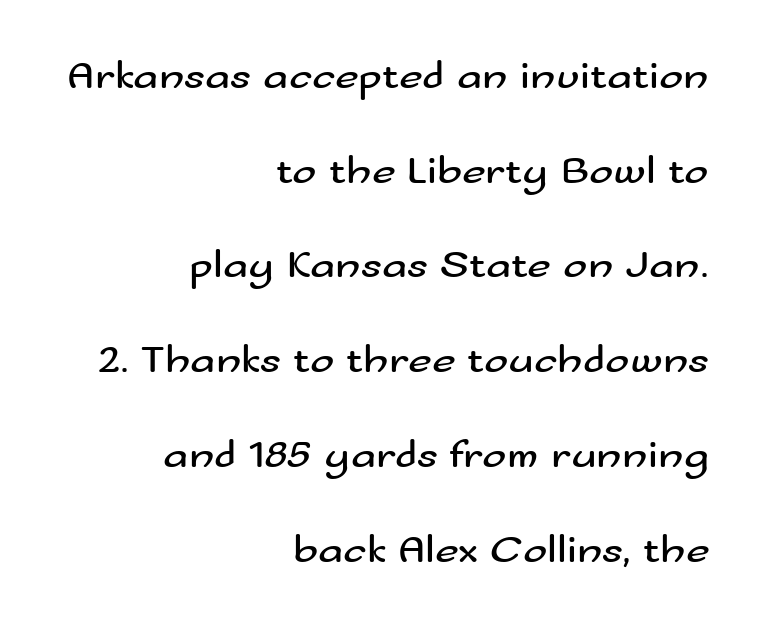
{"serif": "no", "italic": "no", "bold": "no", "weight": "regular", "width": "wide", "stroke_contrast": "medium", "x_height": "small", "monospaced": "no", "underline": "no", "align": "right", "line_spacing": "loose", "line_spacing_ratio": 2.31, "letter_spacing": "normal", "letter_spacing_em": 0.0, "glyph_px": 41}
